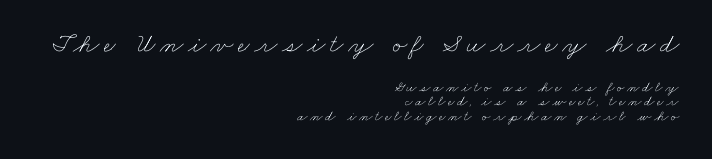
{"bold": "no", "underline": "no", "align": "right", "line_spacing": "tight", "line_spacing_ratio": 0.97, "larger_block": "first", "size_ratio": 1.8, "glyph_px": 27}
